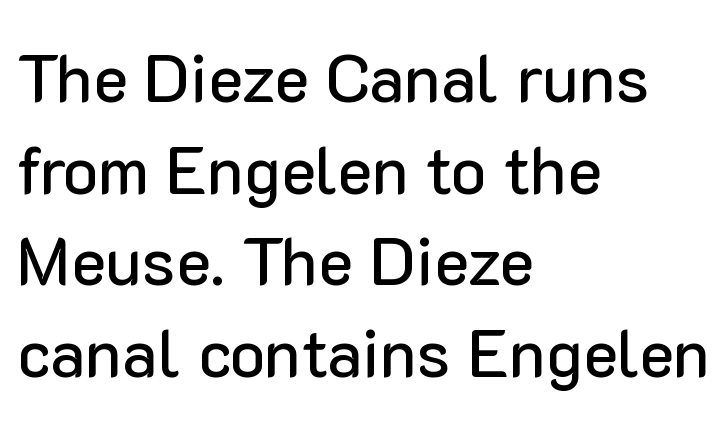
Q: Is the text italic (slanted)? A: No, it is upright.
Q: Is the typeface a serif or a sans-serif typeface? A: Sans-serif.
Q: Is the text underlined? A: No.
Q: How is the paragraph aligned? A: Left-aligned.
Q: Is the spacing between letters normal or unusually wide? A: Normal.
Q: Is the spacing between lines tight, normal or loose? A: Normal.
Q: Width (condensed, normal, or wide)? A: Normal.
Q: Stroke contrast? A: Low.
Q: x-height? A: Medium.
Q: Monospaced? A: No.
